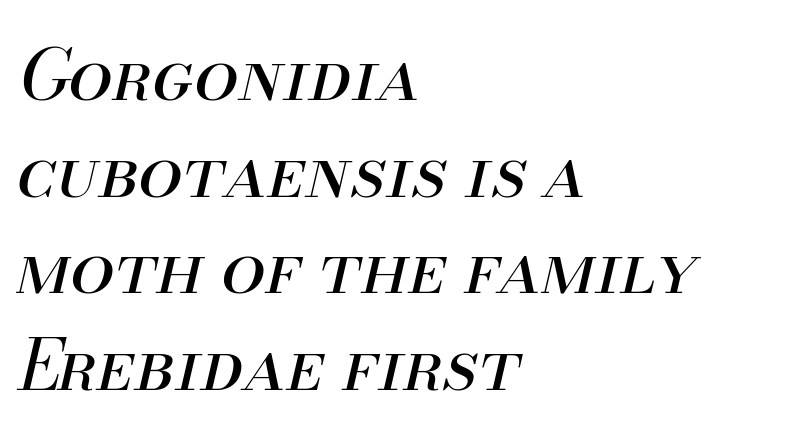
{"italic": "yes", "lean": "right", "slant_degrees": 13, "bold": "no", "weight": "regular", "width": "normal", "stroke_contrast": "medium", "x_height": "small", "monospaced": "no", "underline": "no", "align": "left", "line_spacing": "normal", "line_spacing_ratio": 1.36, "letter_spacing": "normal", "letter_spacing_em": 0.0, "glyph_px": 71}
